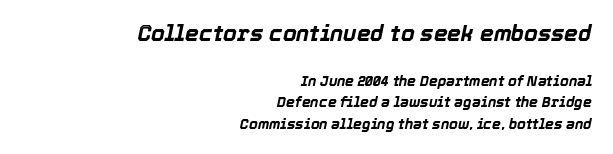
Q: Is the text bold? A: Yes.
Q: Is the text italic (slanted)? A: Yes, it leans right by about 12 degrees.
Q: Is the text underlined? A: No.
Q: How is the paragraph aligned? A: Right-aligned.
Q: Is the spacing between letters normal or unusually wide? A: Normal.
Q: Is the spacing between lines tight, normal or loose? A: Normal.
Q: Which block of text is set in a larger size, the first (top) or the second (bottom)? A: The first (top) one.
